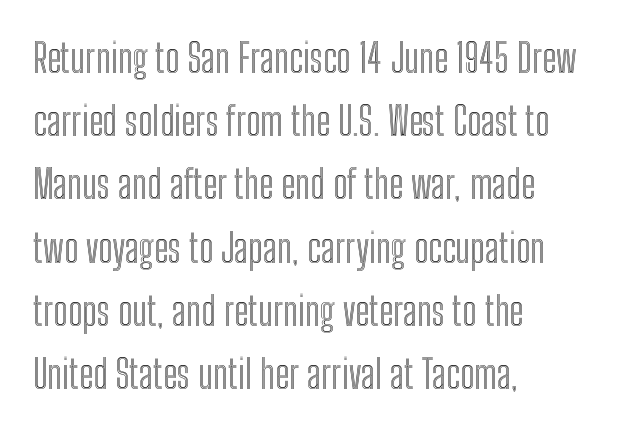
Q: Is the text italic (slanted)? A: No, it is upright.
Q: Is the text underlined? A: No.
Q: How is the paragraph aligned? A: Left-aligned.
Q: Is the spacing between letters normal or unusually wide? A: Normal.
Q: Is the spacing between lines tight, normal or loose? A: Normal.
Q: Width (condensed, normal, or wide)? A: Condensed.
Q: x-height? A: Medium.
Q: Monospaced? A: No.
